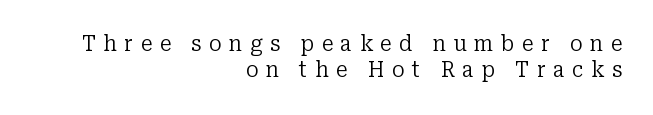
The image shows 21 px text type, upright; set right-aligned, line spacing 1.24x, unusually wide letter spacing (+0.36 em), not underlined.
